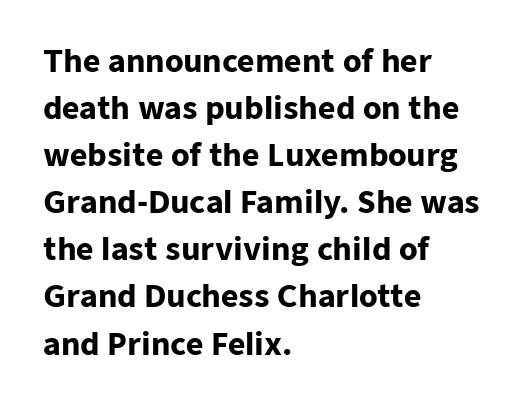
{"serif": "no", "italic": "no", "bold": "yes", "weight": "heavy", "width": "normal", "stroke_contrast": "low", "x_height": "medium", "monospaced": "no", "underline": "no", "align": "left", "line_spacing": "normal", "line_spacing_ratio": 1.57, "letter_spacing": "normal", "letter_spacing_em": 0.0, "glyph_px": 30}
